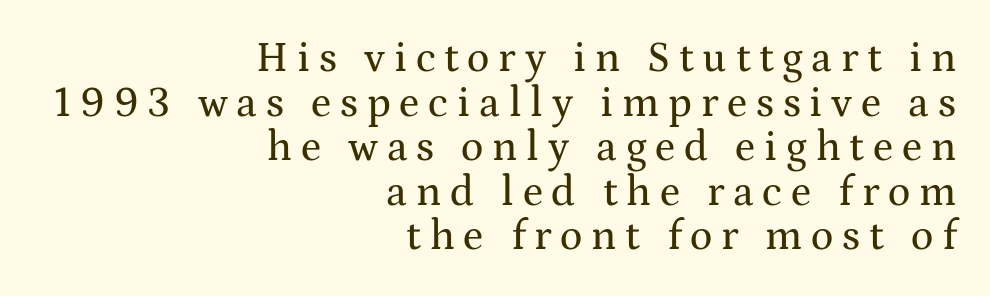
These lines were composed using upright roman letters. The passage is arranged like a letterhead date or caption credit — flush right. Vertically, the passage feels compressed, each row crowding the next. Tracking value appears strongly positive — letters spread wide. This rendering features lettering with no underline. Old-style or modern, the face here clearly has serifs.
